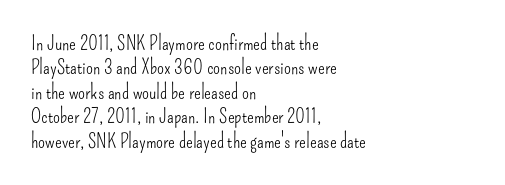
{"italic": "no", "bold": "no", "underline": "no", "align": "left", "line_spacing_ratio": 1.22, "letter_spacing": "normal", "letter_spacing_em": 0.0, "glyph_px": 20}
